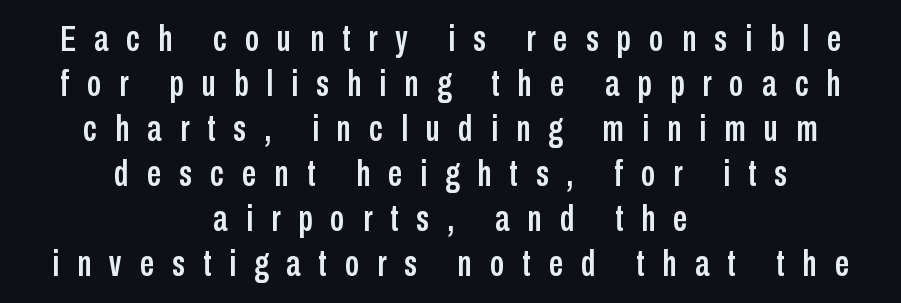
Q: Is the text italic (slanted)? A: No, it is upright.
Q: Is the typeface a serif or a sans-serif typeface? A: Sans-serif.
Q: Is the text underlined? A: No.
Q: How is the paragraph aligned? A: Centered.
Q: Is the spacing between letters normal or unusually wide? A: Unusually wide.
Q: Is the spacing between lines tight, normal or loose? A: Normal.
Q: Width (condensed, normal, or wide)? A: Condensed.
Q: Stroke contrast? A: Low.
Q: x-height? A: Medium.
Q: Monospaced? A: No.
